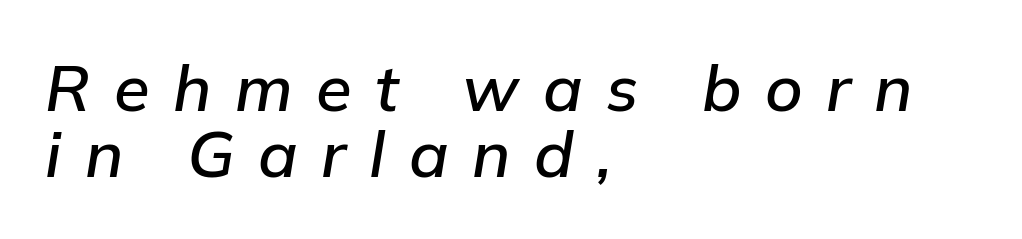
Q: Is the text italic (slanted)? A: Yes, it leans right by about 9 degrees.
Q: Is the text underlined? A: No.
Q: How is the paragraph aligned? A: Left-aligned.
Q: Is the spacing between letters normal or unusually wide? A: Unusually wide.
Q: Is the spacing between lines tight, normal or loose? A: Tight.
Q: Width (condensed, normal, or wide)? A: Normal.
Q: Stroke contrast? A: Low.
Q: x-height? A: Medium.
Q: Monospaced? A: No.
